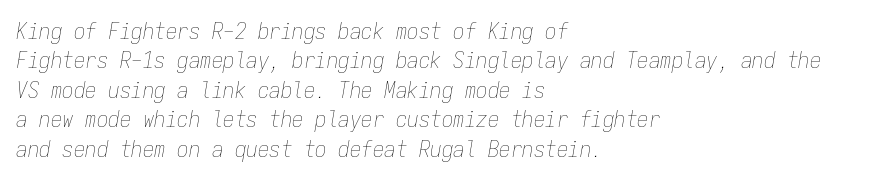
The type is set solid horizontally, with unmodified tracking. The designer left line spacing at the default. Horizontal alignment here is leftward, the default for most running prose. Stems here are at most as thick as an everyday book face.
